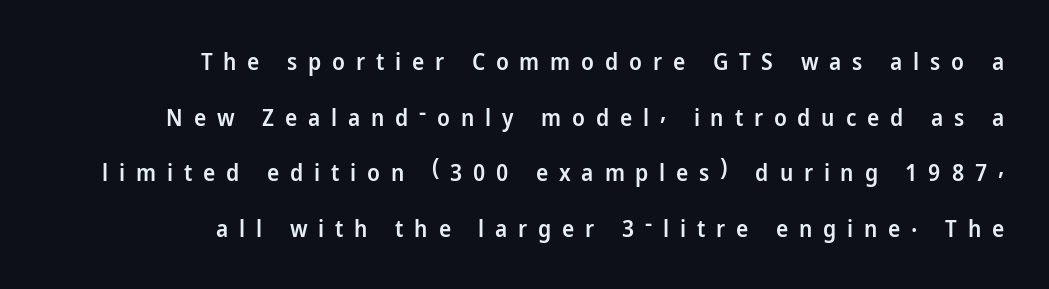
The image shows 23 px text type, upright; set right-aligned, loose line spacing (2.42x), unusually wide letter spacing (+0.47 em), not underlined.
